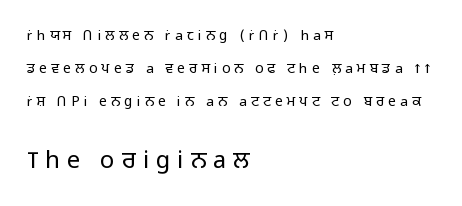
Q: Is the text bold? A: No.
Q: Is the text italic (slanted)? A: No, it is upright.
Q: Is the text underlined? A: No.
Q: How is the paragraph aligned? A: Left-aligned.
Q: Is the spacing between letters normal or unusually wide? A: Unusually wide.
Q: Is the spacing between lines tight, normal or loose? A: Loose.
Q: Which block of text is set in a larger size, the first (top) or the second (bottom)? A: The second (bottom) one.
